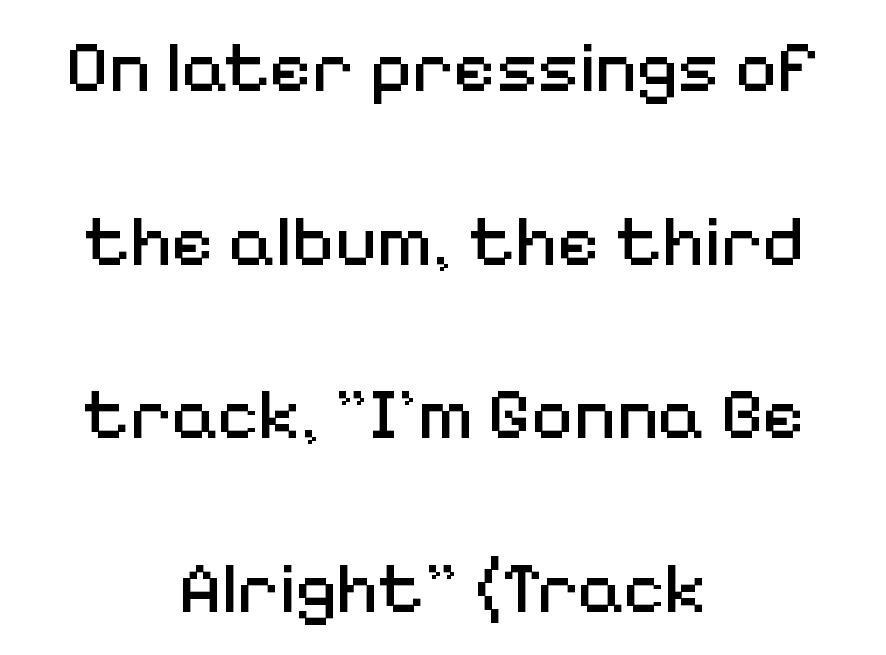
The image shows 73 px regular-weight sans-serif type, upright; set centered, loose line spacing (2.38x), normal letter spacing, not underlined; medium stroke contrast and a medium x-height.
